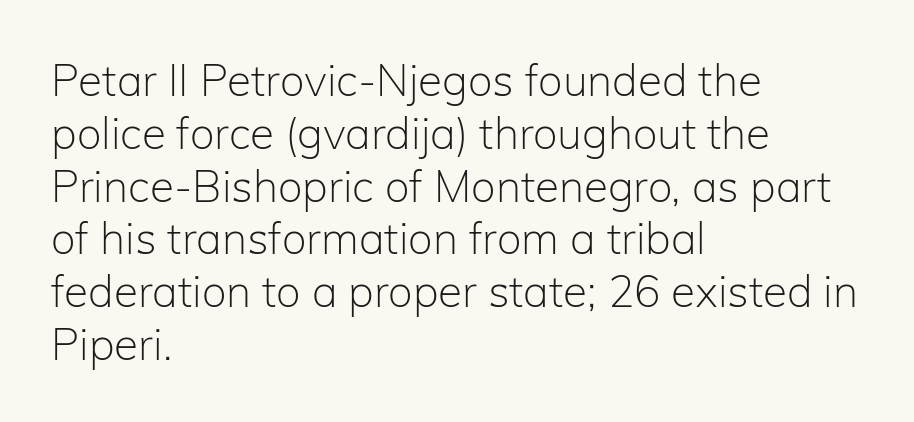
The image shows 44 px light sans-serif type, upright; set left-aligned, line spacing 1.2x, normal letter spacing, not underlined; low stroke contrast and a medium x-height.
